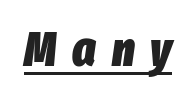
{"italic": "yes", "lean": "right", "slant_degrees": 8, "bold": "yes", "weight": "heavy", "width": "condensed", "stroke_contrast": "low", "x_height": "medium", "monospaced": "no", "underline": "yes", "letter_spacing": "wide", "letter_spacing_em": 0.32, "glyph_px": 49}
